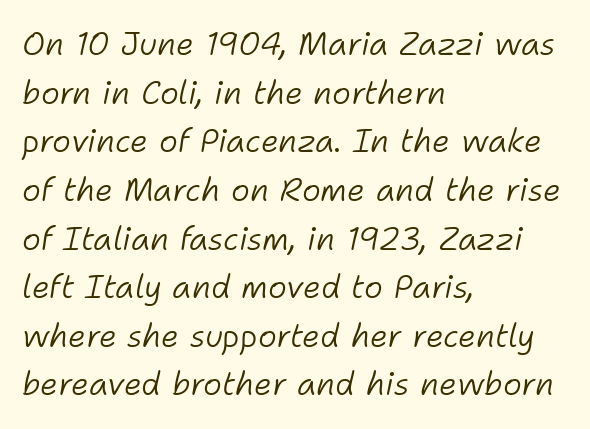
The foot of each line stays bare and open. The designer left line spacing at the default. The lines in this sample share a left origin and differ only in where they stop. You could not count columns in this text — the font is proportionally spaced. This is not heavy type; no bold has been used.
